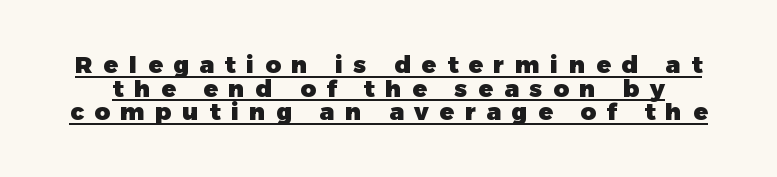
The image shows 24 px bold type, upright; set tight line spacing (0.98x), unusually wide letter spacing (+0.44 em), underlined.
